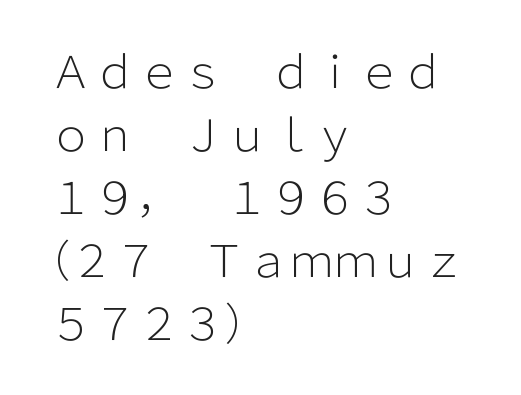
{"serif": "no", "italic": "no", "bold": "no", "weight": "light", "width": "normal", "stroke_contrast": "low", "x_height": "medium", "monospaced": "no", "underline": "no", "align": "left", "line_spacing": "normal", "line_spacing_ratio": 1.43, "letter_spacing": "normal", "letter_spacing_em": 0.0, "glyph_px": 44}
